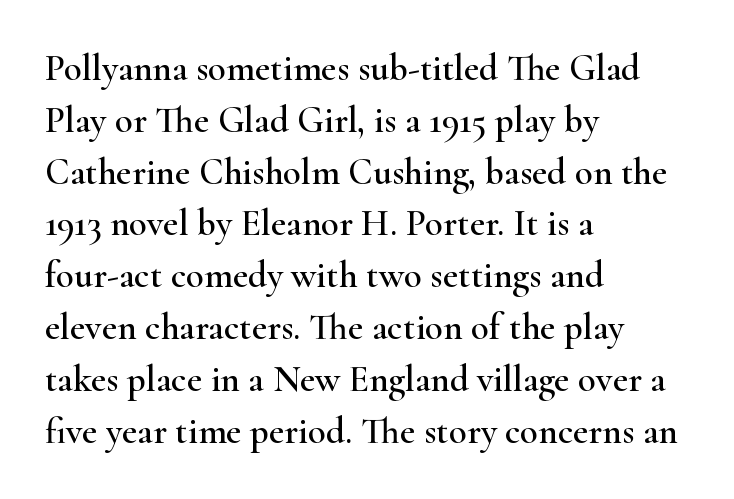
The image shows 37 px wide serif type, upright; set left-aligned, normal line spacing (1.4x), normal letter spacing, not underlined; high stroke contrast and a small x-height.
